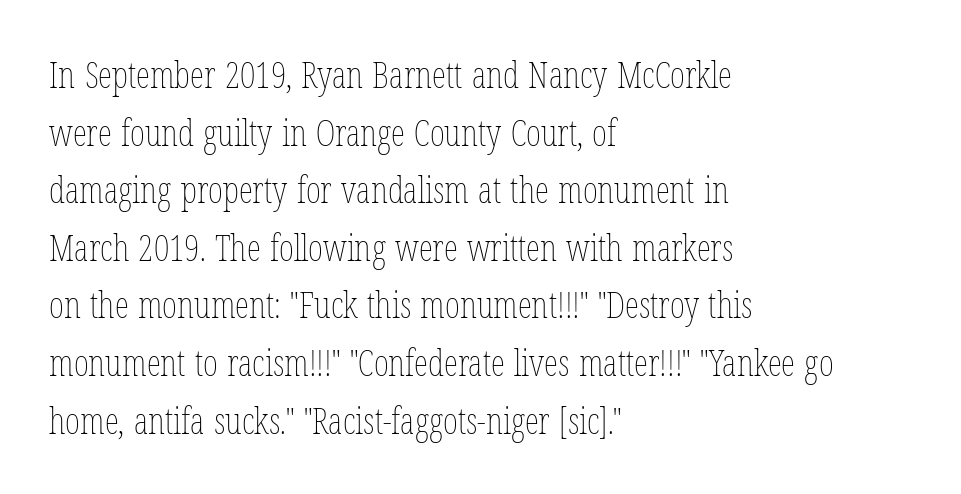
The image shows 36 px thin, condensed type, upright; set left-aligned, normal line spacing (1.6x), normal letter spacing, not underlined; low stroke contrast and a medium x-height.
